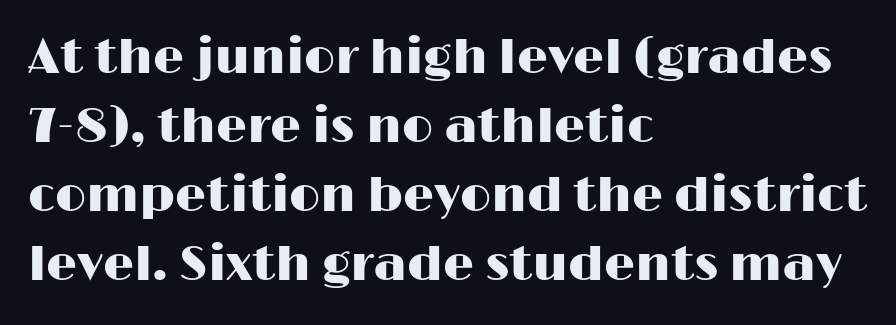
{"serif": "no", "italic": "no", "width": "wide", "stroke_contrast": "high", "x_height": "medium", "monospaced": "no", "underline": "no", "align": "left", "line_spacing": "normal", "line_spacing_ratio": 1.41, "letter_spacing": "normal", "letter_spacing_em": 0.0, "glyph_px": 49}
